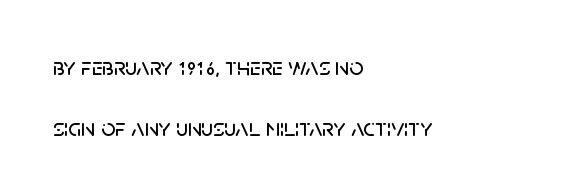
{"italic": "no", "underline": "no", "align": "left", "line_spacing": "loose", "line_spacing_ratio": 2.43, "letter_spacing": "normal", "letter_spacing_em": 0.0, "glyph_px": 25}
